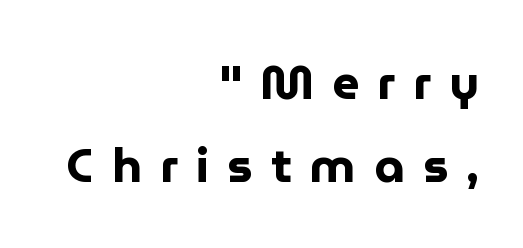
{"serif": "no", "italic": "no", "bold": "yes", "weight": "bold", "width": "normal", "stroke_contrast": "low", "x_height": "medium", "monospaced": "no", "underline": "no", "align": "right", "line_spacing_ratio": 1.72, "letter_spacing": "wide", "letter_spacing_em": 0.38, "glyph_px": 48}
